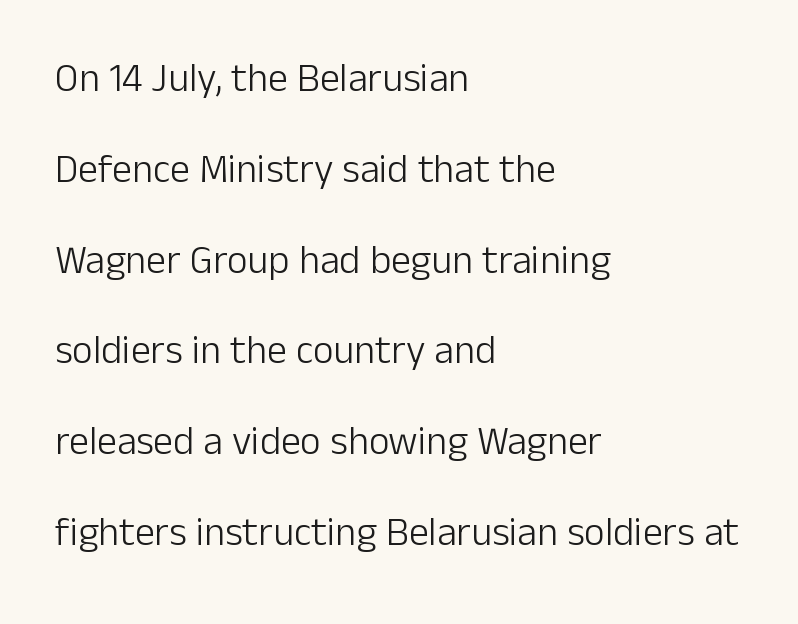
Observe the absence of serifs on each vertical stroke in this sample. Caption: face not bold, strokes unweighted. Leading is clearly above the norm, producing a sparse column. Upright lettering throughout.
